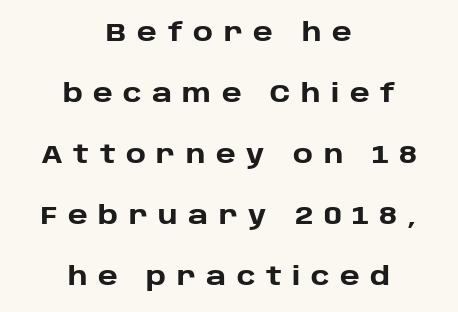
Q: Is the text bold? A: Yes.
Q: Is the text italic (slanted)? A: No, it is upright.
Q: Is the text underlined? A: No.
Q: How is the paragraph aligned? A: Centered.
Q: Is the spacing between letters normal or unusually wide? A: Unusually wide.
Q: Is the spacing between lines tight, normal or loose? A: Loose.
